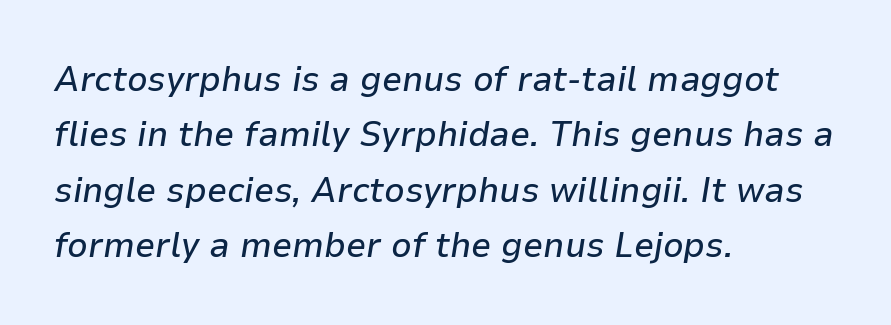
The image shows 36 px text type, italic (leaning right); set left-aligned, normal line spacing (1.54x), normal letter spacing, not underlined; low stroke contrast and a medium x-height.
